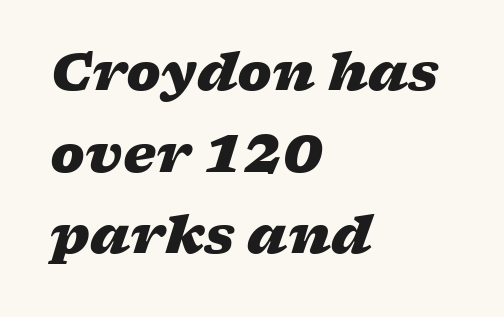
Q: Is the text bold? A: Yes.
Q: Is the text italic (slanted)? A: Yes, it leans right by about 17 degrees.
Q: Is the text underlined? A: No.
Q: How is the paragraph aligned? A: Left-aligned.
Q: Is the spacing between letters normal or unusually wide? A: Normal.
Q: Is the spacing between lines tight, normal or loose? A: Normal.
Q: Width (condensed, normal, or wide)? A: Wide.
Q: Stroke contrast? A: Low.
Q: x-height? A: Medium.
Q: Monospaced? A: No.
